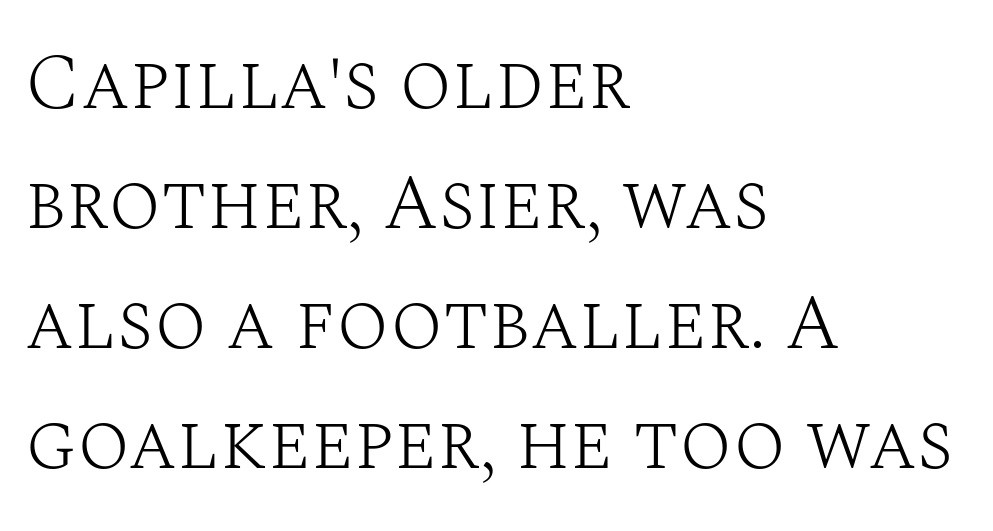
The image shows 78 px light serif type, upright; set left-aligned, normal line spacing (1.54x), normal letter spacing, not underlined; medium stroke contrast and a large x-height.
